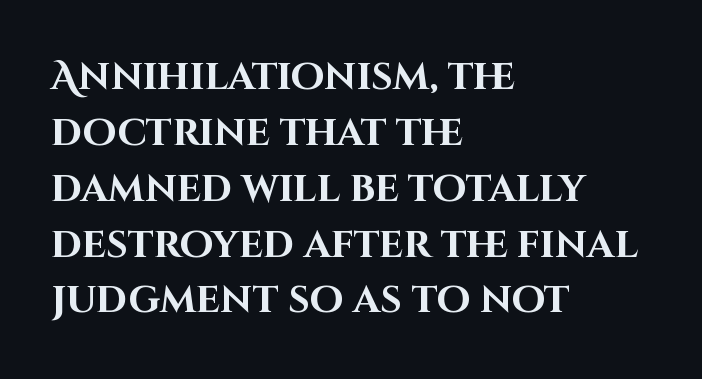
{"serif": "no", "italic": "no", "bold": "yes", "weight": "bold", "width": "normal", "stroke_contrast": "high", "x_height": "large", "monospaced": "no", "underline": "no", "align": "left", "line_spacing": "normal", "line_spacing_ratio": 1.47, "letter_spacing": "normal", "letter_spacing_em": 0.0, "glyph_px": 38}
